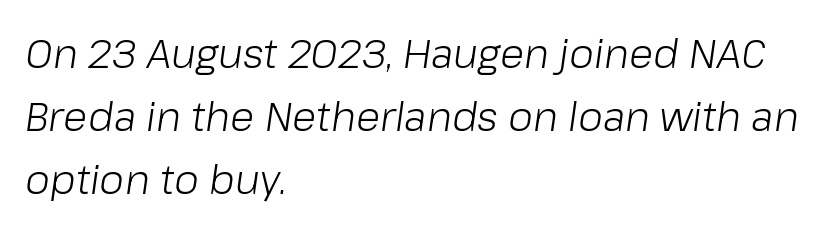
Q: Is the text bold? A: No.
Q: Is the text italic (slanted)? A: Yes, it leans right by about 8 degrees.
Q: Is the text underlined? A: No.
Q: How is the paragraph aligned? A: Left-aligned.
Q: Is the spacing between letters normal or unusually wide? A: Normal.
Q: Is the spacing between lines tight, normal or loose? A: Normal.
Q: Width (condensed, normal, or wide)? A: Normal.
Q: Stroke contrast? A: Low.
Q: x-height? A: Medium.
Q: Monospaced? A: No.
